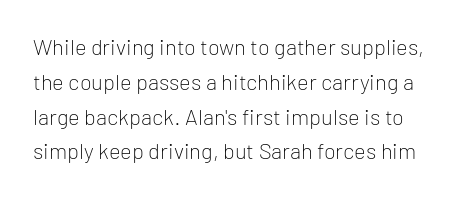
Summary of vertical rhythm: regular, with standard interline spacing. Nobody touched the tracking dial on this one. Each row of text sits above clean, open space. A quiet, ordinary-to-light weight characterises the typeface. The typography opts for an upright posture over an oblique one.
